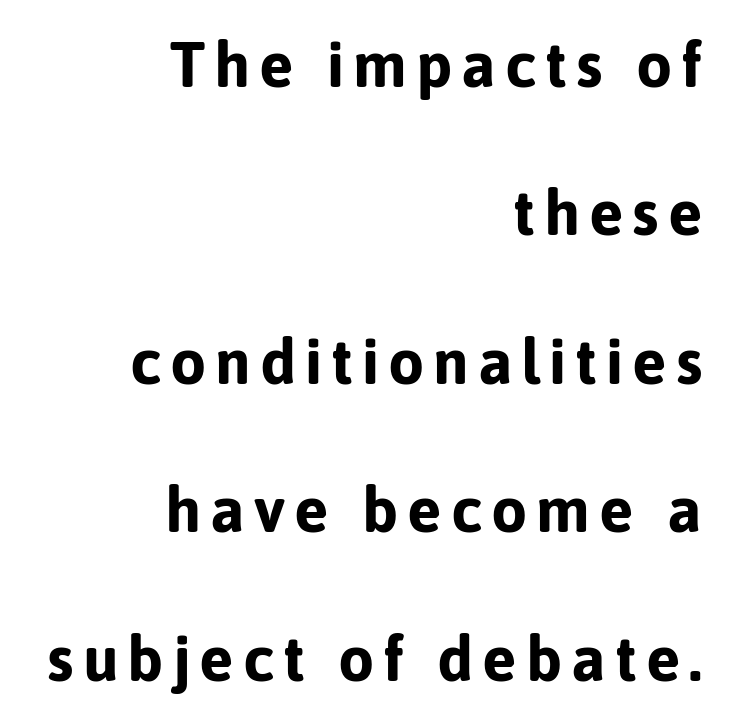
Q: Is the text bold? A: Yes.
Q: Is the text italic (slanted)? A: No, it is upright.
Q: Is the typeface a serif or a sans-serif typeface? A: Sans-serif.
Q: Is the text underlined? A: No.
Q: How is the paragraph aligned? A: Right-aligned.
Q: Is the spacing between lines tight, normal or loose? A: Loose.
Q: Width (condensed, normal, or wide)? A: Normal.
Q: Stroke contrast? A: Low.
Q: x-height? A: Medium.
Q: Monospaced? A: No.
